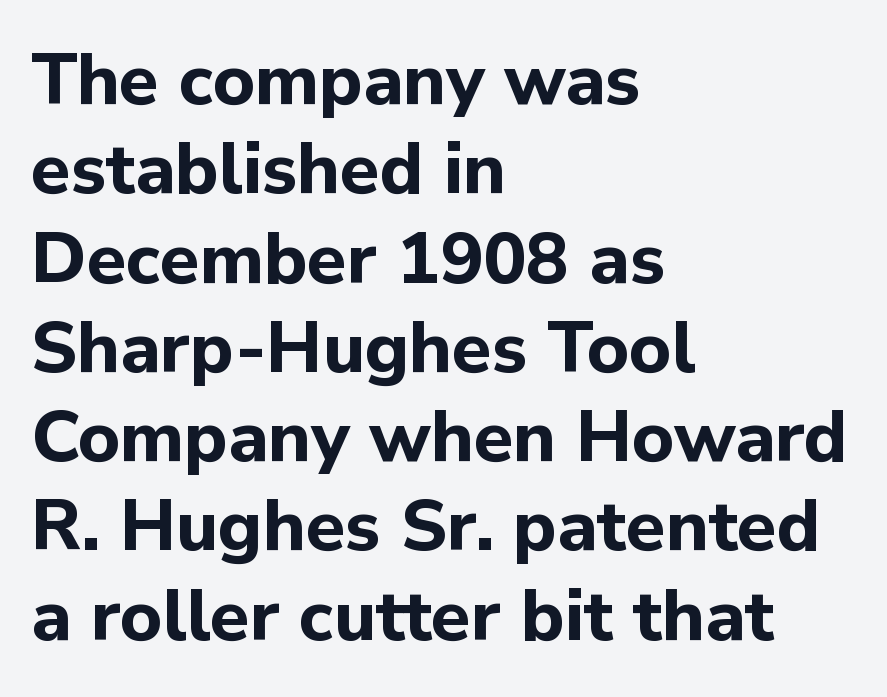
The image shows 72 px bold sans-serif type, upright; set left-aligned, line spacing 1.24x, normal letter spacing, not underlined; low stroke contrast and a medium x-height.
